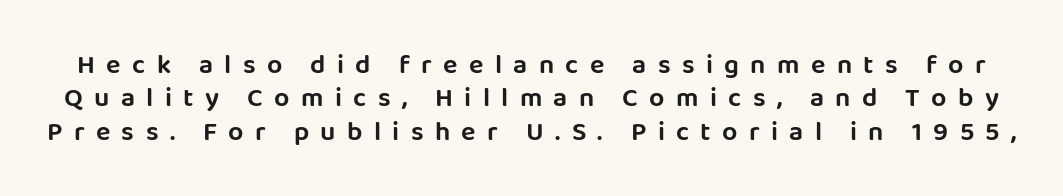
The image shows 27 px text type, upright; set line spacing 1.24x, unusually wide letter spacing (+0.42 em), not underlined.
